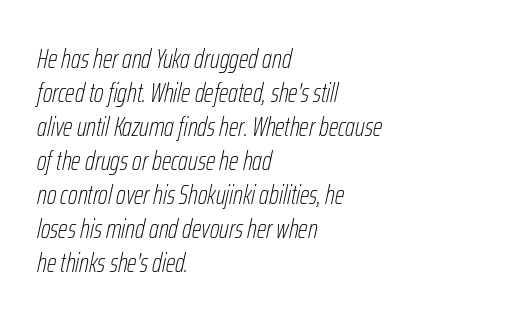
The image shows 27 px text type, italic (leaning right); set left-aligned, normal line spacing (1.26x), normal letter spacing, not underlined.
